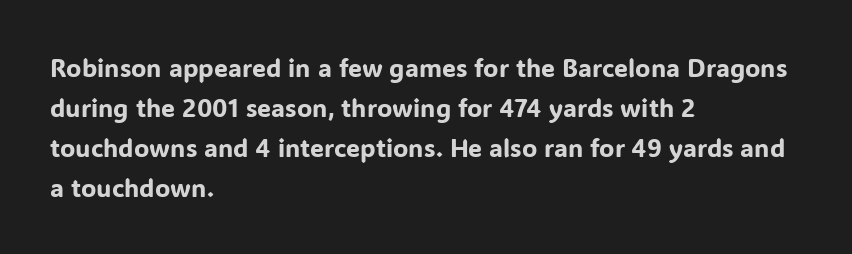
The image shows 25 px text type, upright; set left-aligned, normal line spacing (1.6x), normal letter spacing, not underlined.
